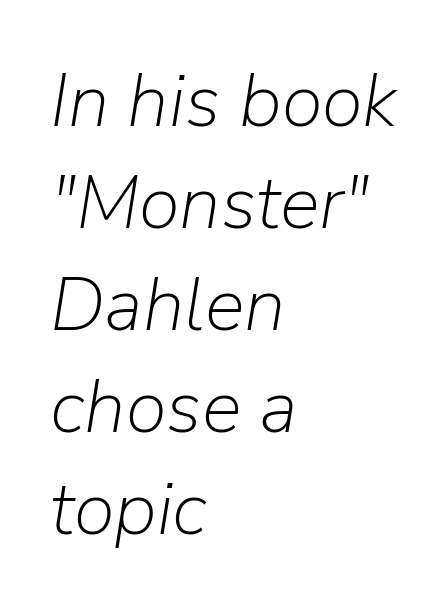
Q: Is the text bold? A: No.
Q: Is the text italic (slanted)? A: Yes, it leans right by about 9 degrees.
Q: Is the text underlined? A: No.
Q: How is the paragraph aligned? A: Left-aligned.
Q: Is the spacing between letters normal or unusually wide? A: Normal.
Q: Is the spacing between lines tight, normal or loose? A: Normal.
Q: Width (condensed, normal, or wide)? A: Normal.
Q: Stroke contrast? A: Low.
Q: x-height? A: Medium.
Q: Monospaced? A: No.
